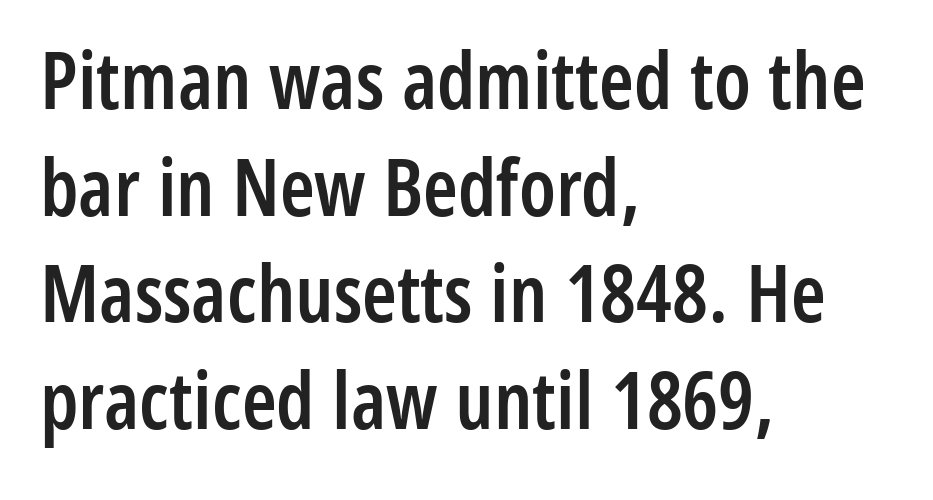
Q: Is the text bold? A: Semi-bold.
Q: Is the text italic (slanted)? A: No, it is upright.
Q: Is the typeface a serif or a sans-serif typeface? A: Sans-serif.
Q: Is the text underlined? A: No.
Q: How is the paragraph aligned? A: Left-aligned.
Q: Is the spacing between letters normal or unusually wide? A: Normal.
Q: Is the spacing between lines tight, normal or loose? A: Normal.
Q: Width (condensed, normal, or wide)? A: Condensed.
Q: Stroke contrast? A: Low.
Q: x-height? A: Medium.
Q: Monospaced? A: No.
